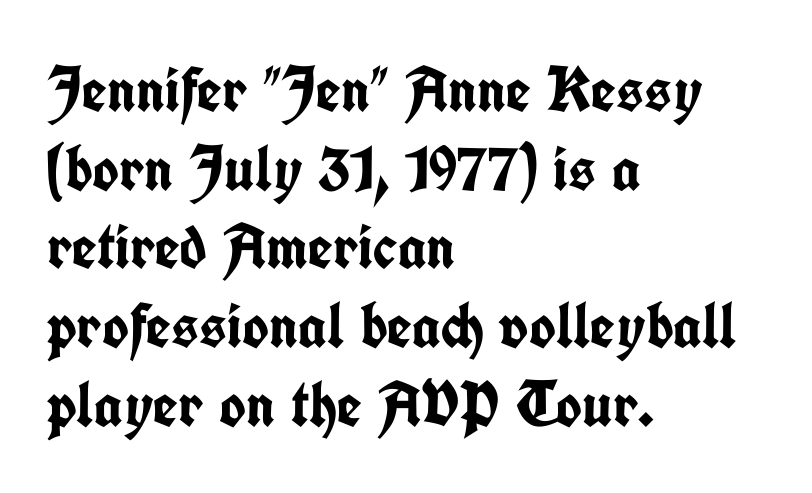
{"serif": "no", "italic": "no", "bold": "yes", "weight": "semibold", "width": "condensed", "stroke_contrast": "low", "x_height": "medium", "monospaced": "no", "underline": "no", "align": "left", "line_spacing_ratio": 1.23, "letter_spacing": "normal", "letter_spacing_em": 0.0, "glyph_px": 64}
